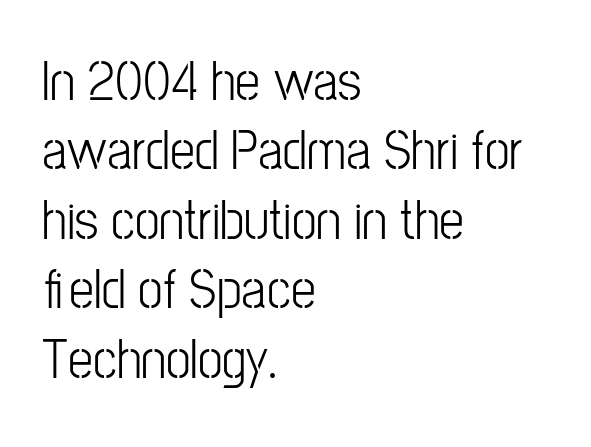
Q: Is the text bold? A: No.
Q: Is the text italic (slanted)? A: No, it is upright.
Q: Is the typeface a serif or a sans-serif typeface? A: Sans-serif.
Q: Is the text underlined? A: No.
Q: How is the paragraph aligned? A: Left-aligned.
Q: Is the spacing between letters normal or unusually wide? A: Normal.
Q: Width (condensed, normal, or wide)? A: Condensed.
Q: Stroke contrast? A: Low.
Q: x-height? A: Medium.
Q: Monospaced? A: No.
